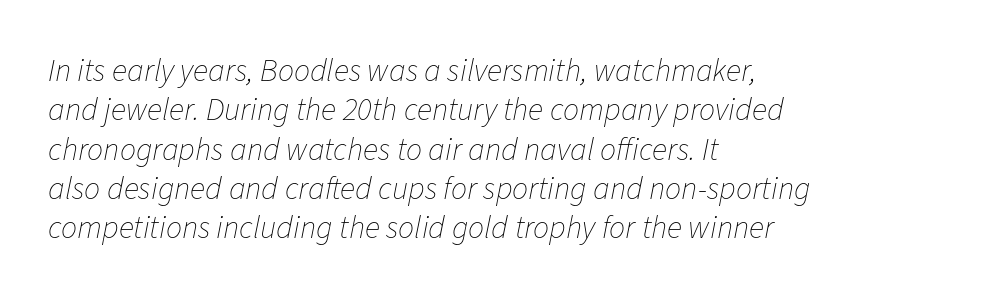
{"italic": "yes", "lean": "right", "slant_degrees": 11, "bold": "no", "weight": "thin", "width": "normal", "stroke_contrast": "low", "x_height": "medium", "monospaced": "no", "underline": "no", "align": "left", "line_spacing_ratio": 1.23, "letter_spacing": "normal", "letter_spacing_em": 0.0, "glyph_px": 32}
